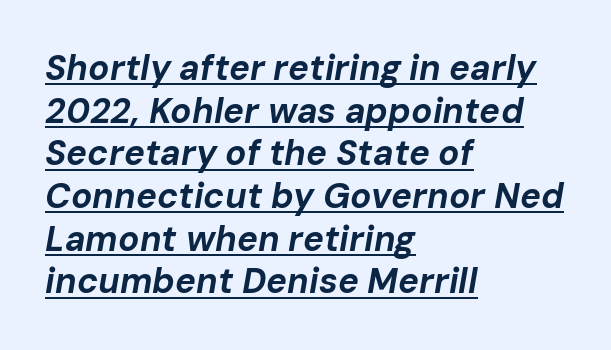
The specimen includes a rule beneath the text block's lines. The typesetter chose a ragged-right arrangement here. Caption: standard tracking, unaltered. Each glyph is drawn with heavy, bold strokes. The rendering uses natural spacing where letterforms have individual widths.
